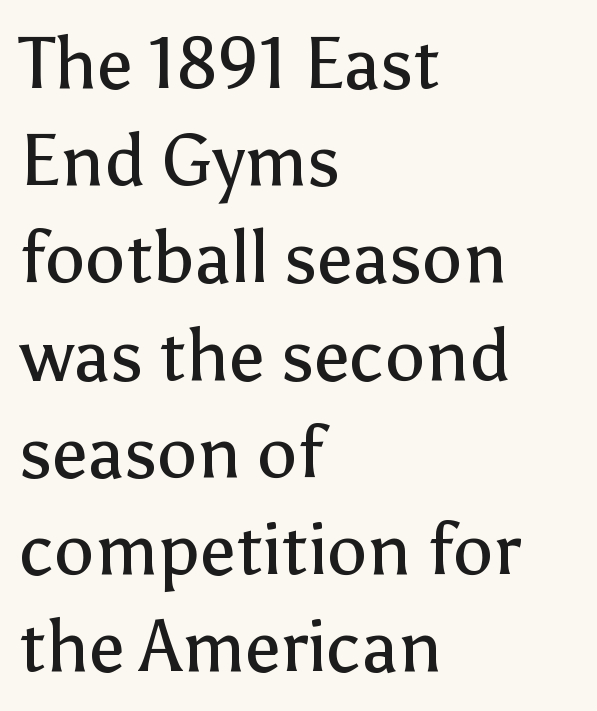
{"serif": "no", "italic": "no", "bold": "no", "weight": "regular", "width": "normal", "stroke_contrast": "low", "x_height": "medium", "monospaced": "no", "underline": "no", "align": "left", "line_spacing": "normal", "line_spacing_ratio": 1.35, "letter_spacing": "normal", "letter_spacing_em": 0.0, "glyph_px": 72}
